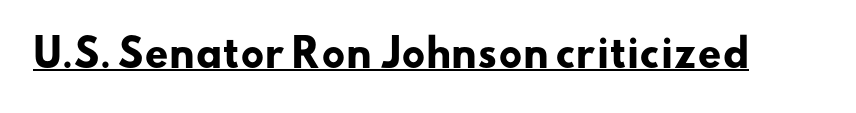
{"serif": "no", "bold": "yes", "weight": "heavy", "width": "wide", "stroke_contrast": "low", "x_height": "small", "monospaced": "no", "underline": "yes", "letter_spacing": "normal", "letter_spacing_em": 0.0, "glyph_px": 37}
